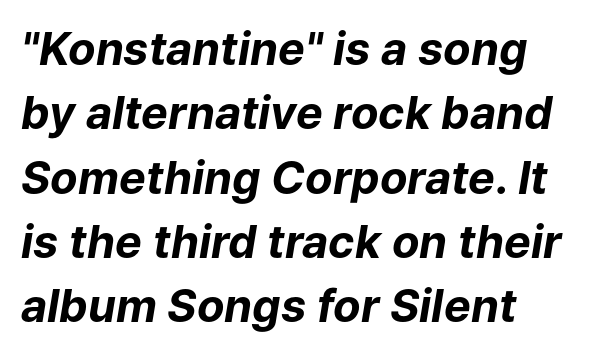
Q: Is the text bold? A: Yes.
Q: Is the text italic (slanted)? A: Yes, it leans right by about 9 degrees.
Q: Is the text underlined? A: No.
Q: How is the paragraph aligned? A: Left-aligned.
Q: Is the spacing between letters normal or unusually wide? A: Normal.
Q: Is the spacing between lines tight, normal or loose? A: Normal.
Q: Width (condensed, normal, or wide)? A: Normal.
Q: Stroke contrast? A: Low.
Q: x-height? A: Medium.
Q: Monospaced? A: No.
